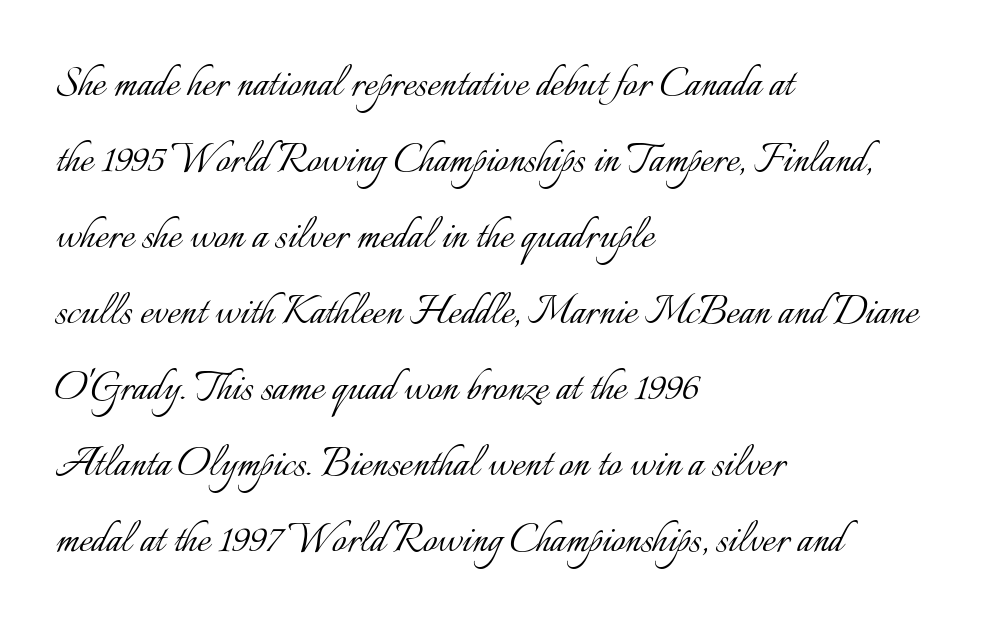
Q: Is the text bold? A: No.
Q: Is the text italic (slanted)? A: Yes.
Q: Is the text underlined? A: No.
Q: How is the paragraph aligned? A: Left-aligned.
Q: Is the spacing between letters normal or unusually wide? A: Normal.
Q: Is the spacing between lines tight, normal or loose? A: Normal.
Q: Width (condensed, normal, or wide)? A: Normal.
Q: Stroke contrast? A: Low.
Q: x-height? A: Small.
Q: Monospaced? A: No.
